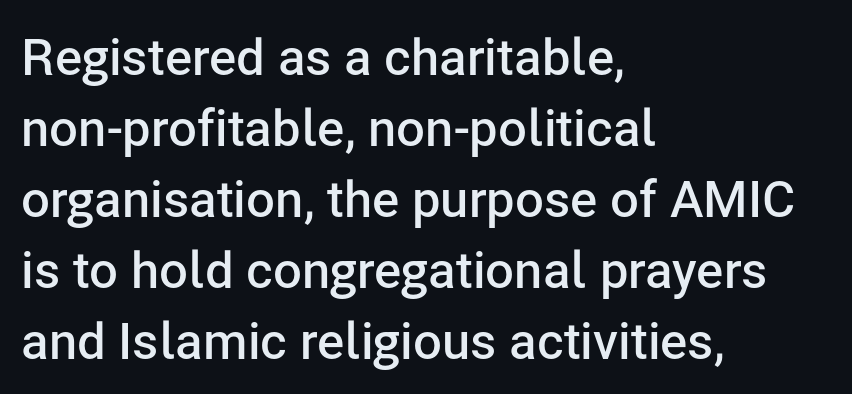
Typographic density is moderately raised because the face is semibold. Does the type have serifs? No, each stem ends abruptly. The vertical gap from one line to the next is medium. Plain, unruled lines of type. Proportional: the letters do not fall into vertical columns.
